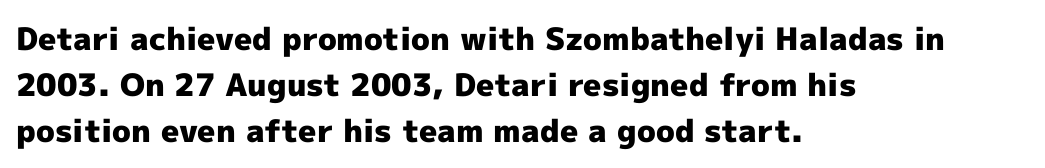
Q: Is the text bold? A: Yes.
Q: Is the text italic (slanted)? A: No, it is upright.
Q: Is the typeface a serif or a sans-serif typeface? A: Sans-serif.
Q: Is the text underlined? A: No.
Q: How is the paragraph aligned? A: Left-aligned.
Q: Is the spacing between letters normal or unusually wide? A: Normal.
Q: Is the spacing between lines tight, normal or loose? A: Normal.
Q: Width (condensed, normal, or wide)? A: Normal.
Q: x-height? A: Medium.
Q: Monospaced? A: No.
